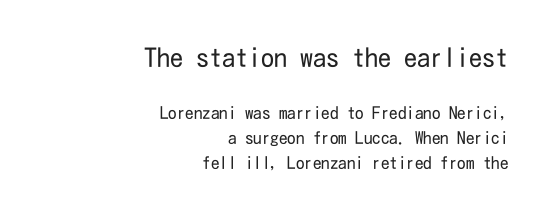
Q: Is the text bold? A: No.
Q: Is the text italic (slanted)? A: No, it is upright.
Q: Is the text underlined? A: No.
Q: How is the paragraph aligned? A: Right-aligned.
Q: Is the spacing between letters normal or unusually wide? A: Normal.
Q: Is the spacing between lines tight, normal or loose? A: Normal.
Q: Which block of text is set in a larger size, the first (top) or the second (bottom)? A: The first (top) one.
